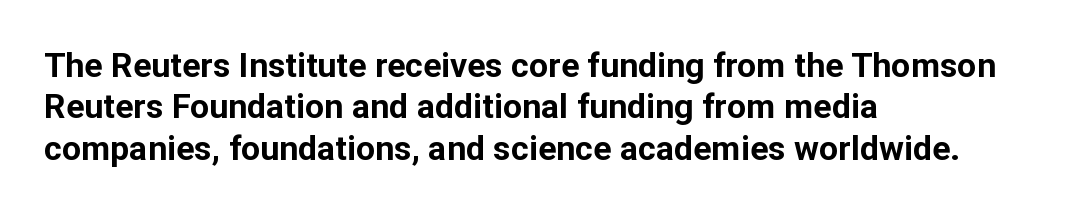
The image shows 34 px bold sans-serif type, upright; set left-aligned, line spacing 1.22x, normal letter spacing, not underlined; low stroke contrast and a medium x-height.
